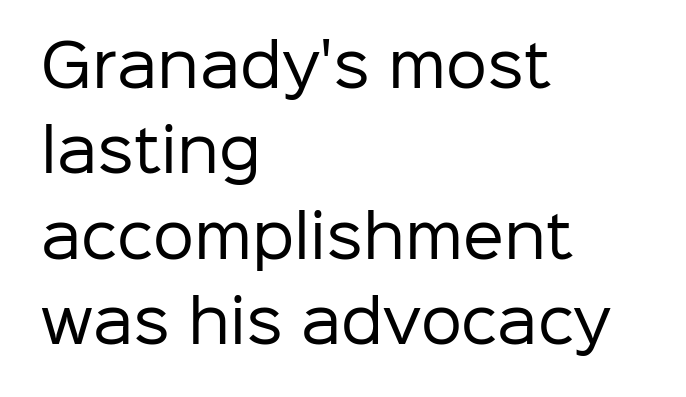
In terms of letterspacing, this is plain default setting. These lines are rendered in a variable-pitch font. The line-height multiplier appears to be the usual default. A sans-serif font was chosen for this passage.
